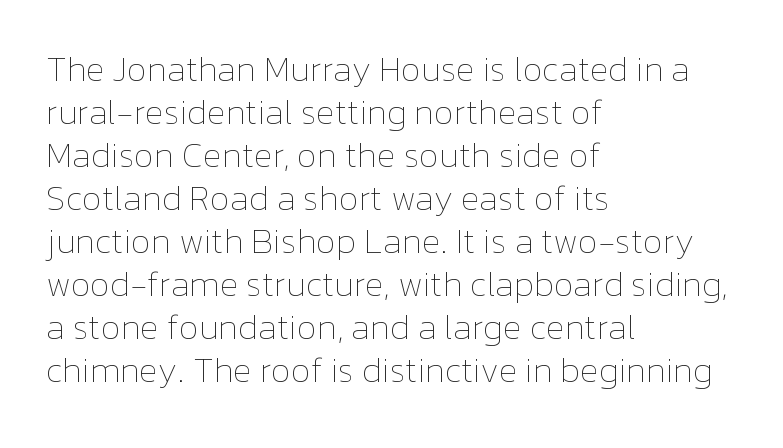
No extra ink here — the face is not bold. The gap between lines stays unmarked. Quick note: not italic, upright. Horizontal alignment here is leftward, the default for most running prose.
